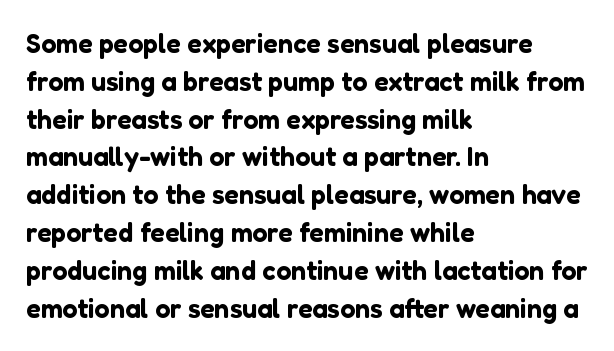
Q: Is the text italic (slanted)? A: No, it is upright.
Q: Is the text underlined? A: No.
Q: How is the paragraph aligned? A: Left-aligned.
Q: Is the spacing between letters normal or unusually wide? A: Normal.
Q: Is the spacing between lines tight, normal or loose? A: Normal.
